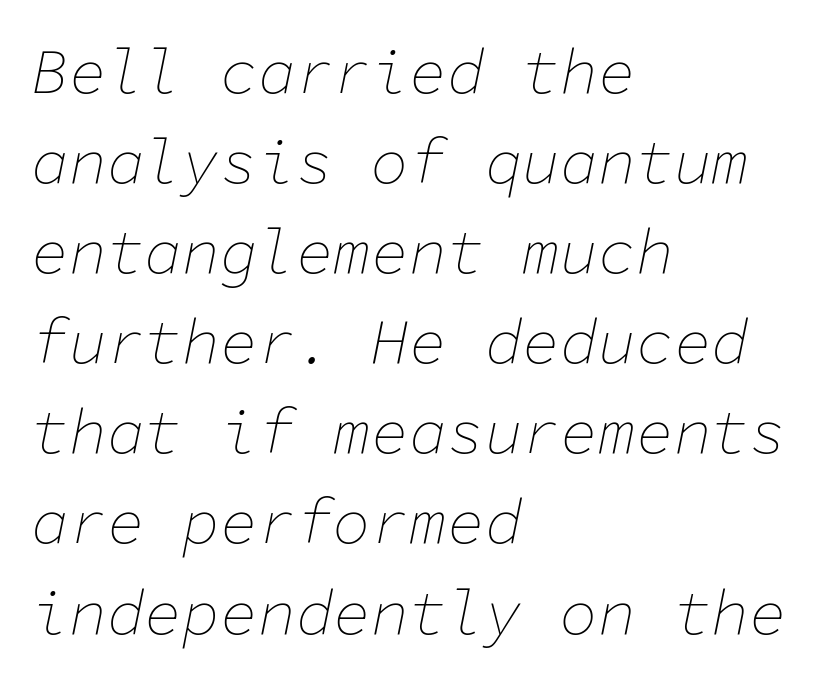
{"italic": "yes", "lean": "right", "slant_degrees": 11, "bold": "no", "weight": "thin", "width": "normal", "stroke_contrast": "low", "x_height": "medium", "monospaced": "yes", "underline": "no", "align": "left", "line_spacing": "normal", "line_spacing_ratio": 1.43, "letter_spacing": "normal", "letter_spacing_em": 0.0, "glyph_px": 63}
